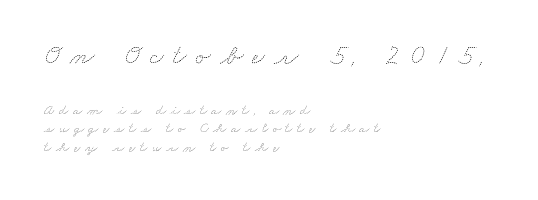
The image shows 28 px thin, wide type; set left-aligned, normal line spacing (1.33x), unusually wide letter spacing (+0.32 em), not underlined; the first (top) block is 2.0x larger; medium stroke contrast and a small x-height.
